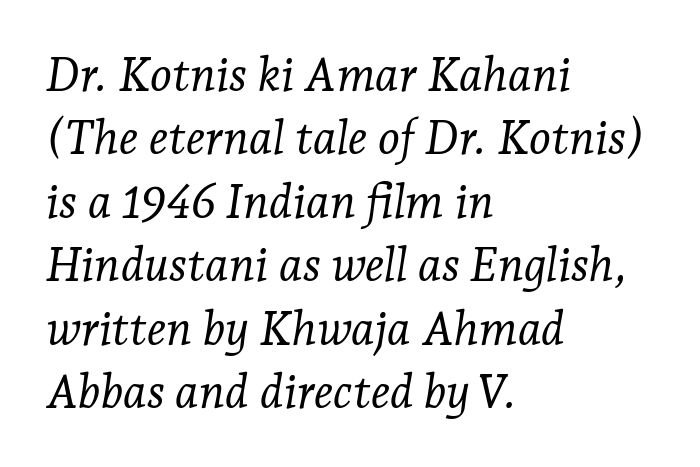
The image shows 47 px light serif type, italic (leaning right); set left-aligned, normal line spacing (1.35x), normal letter spacing, not underlined; low stroke contrast and a medium x-height.
